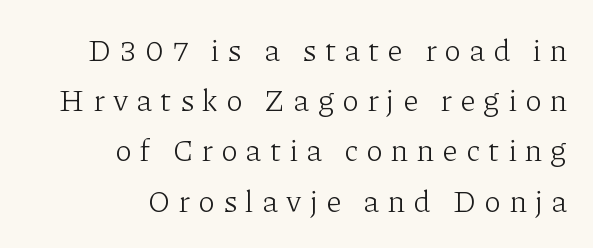
The image shows 31 px light serif type, upright; set right-aligned, normal line spacing (1.62x), unusually wide letter spacing (+0.26 em), not underlined; low stroke contrast and a medium x-height.
